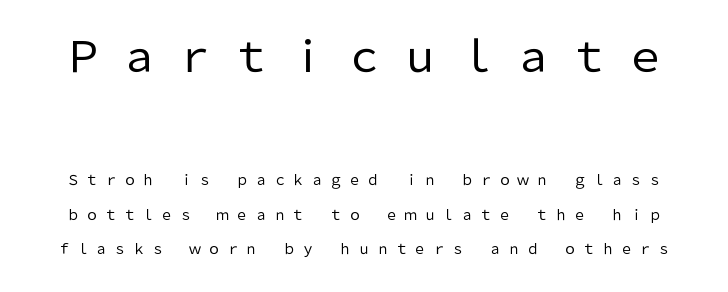
Glance below the letters and you will spot only blank space. Think of a printed novel: that variable character pitch is what you see here. Posture: upright roman. The letterforms stand isolated, each surrounded by extra space.
